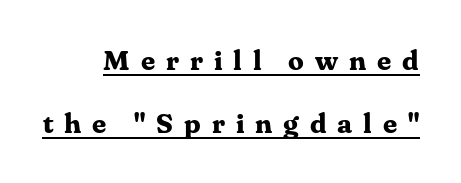
The type sits square on the baseline with zero lean. Font category for this specimen: serif. Underlining? Definitely there. Each word looks stretched out because of the extra space between its letters. What's the leading like? Stretched, with rows far apart.
